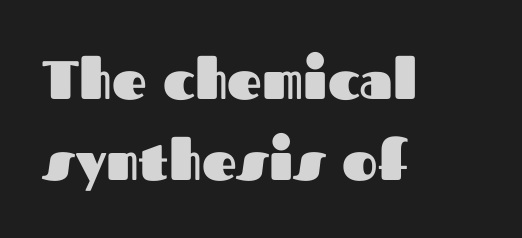
Q: Is the text bold? A: Yes.
Q: Is the text italic (slanted)? A: No, it is upright.
Q: Is the typeface a serif or a sans-serif typeface? A: Sans-serif.
Q: Is the text underlined? A: No.
Q: How is the paragraph aligned? A: Left-aligned.
Q: Is the spacing between letters normal or unusually wide? A: Normal.
Q: Is the spacing between lines tight, normal or loose? A: Normal.
Q: Width (condensed, normal, or wide)? A: Normal.
Q: Stroke contrast? A: Medium.
Q: x-height? A: Medium.
Q: Monospaced? A: No.
